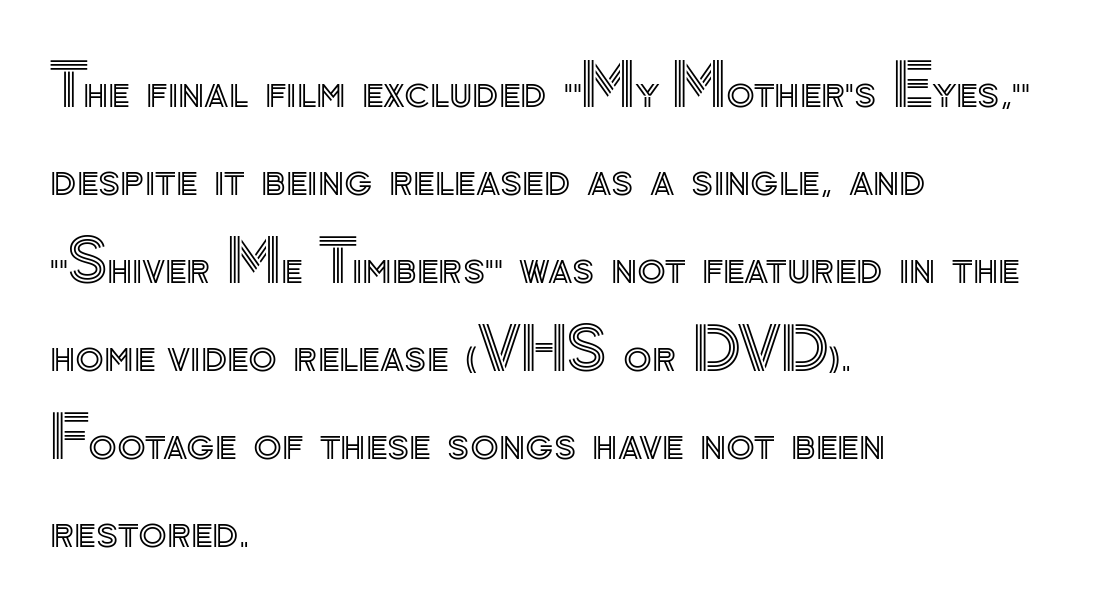
The image shows 59 px text type, upright; set left-aligned, normal line spacing (1.49x), normal letter spacing, not underlined; a small x-height.
